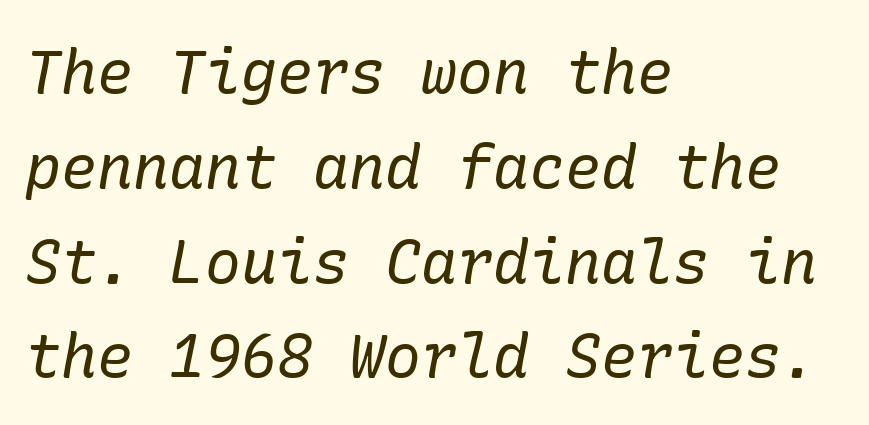
Nothing heavy about these letters — not bold at all. Is the block centered? No — it sits flush against the left margin. Each new line begins a customary step beneath the previous one. The face used here is rendered with its standard letterfit. In terms of posture, this sample is oblique.
